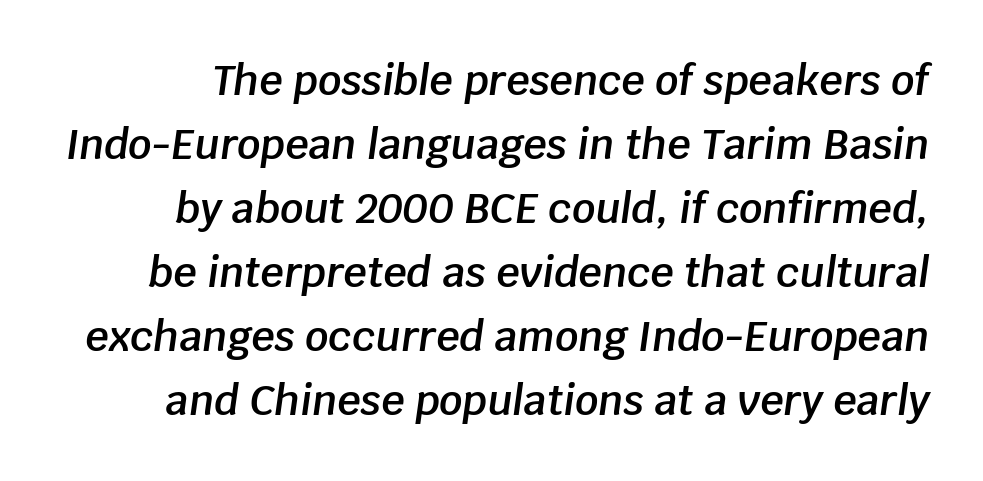
Q: Is the text bold? A: Semi-bold.
Q: Is the text italic (slanted)? A: Yes, it leans right by about 8 degrees.
Q: Is the text underlined? A: No.
Q: Is the spacing between letters normal or unusually wide? A: Normal.
Q: Is the spacing between lines tight, normal or loose? A: Normal.
Q: Width (condensed, normal, or wide)? A: Normal.
Q: Stroke contrast? A: Low.
Q: x-height? A: Large.
Q: Monospaced? A: No.
